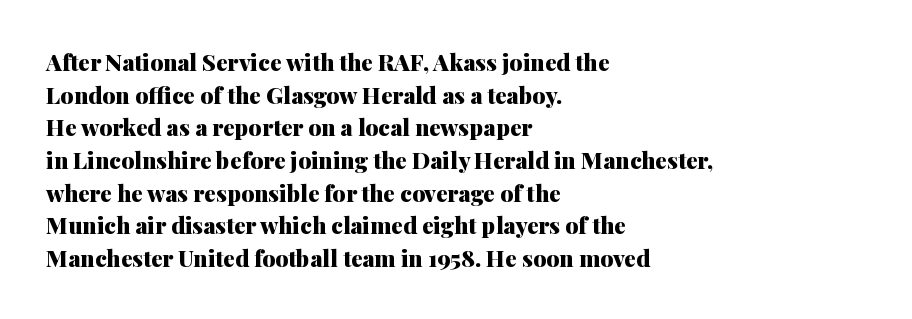
Q: Is the text bold? A: Yes.
Q: Is the text italic (slanted)? A: No, it is upright.
Q: Is the text underlined? A: No.
Q: How is the paragraph aligned? A: Left-aligned.
Q: Is the spacing between letters normal or unusually wide? A: Normal.
Q: Is the spacing between lines tight, normal or loose? A: Normal.
